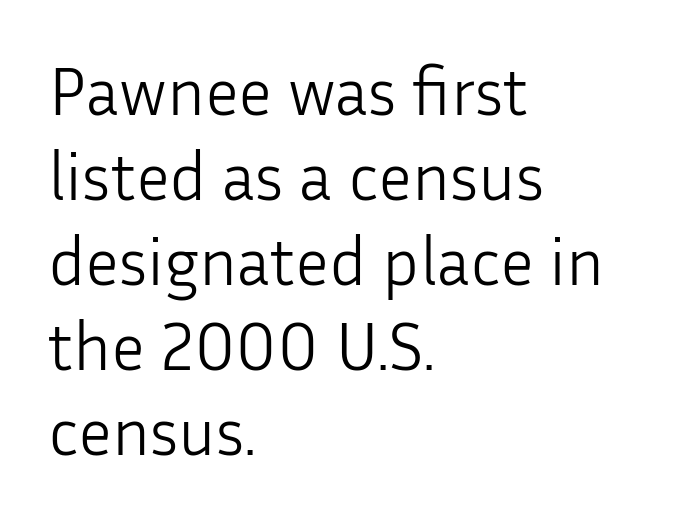
This is roman type, the default non-slanted kind. The typesetting does not lean heavy: it is not bold. The line texture is even and compact thanks to regular tracking. Looks like regular typesetting: each glyph gets only the width it needs.
